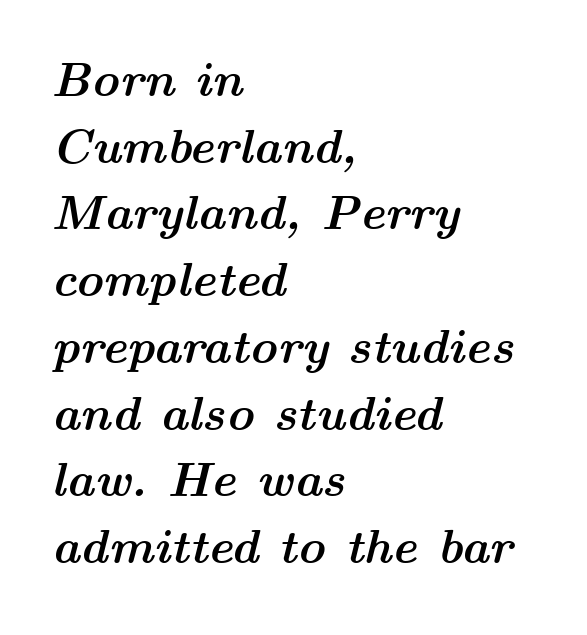
Q: Is the text bold? A: Yes.
Q: Is the text italic (slanted)? A: Yes, it leans right by about 14 degrees.
Q: Is the text underlined? A: No.
Q: How is the paragraph aligned? A: Left-aligned.
Q: Is the spacing between letters normal or unusually wide? A: Normal.
Q: Is the spacing between lines tight, normal or loose? A: Normal.
Q: Width (condensed, normal, or wide)? A: Wide.
Q: Stroke contrast? A: Medium.
Q: x-height? A: Medium.
Q: Monospaced? A: No.
